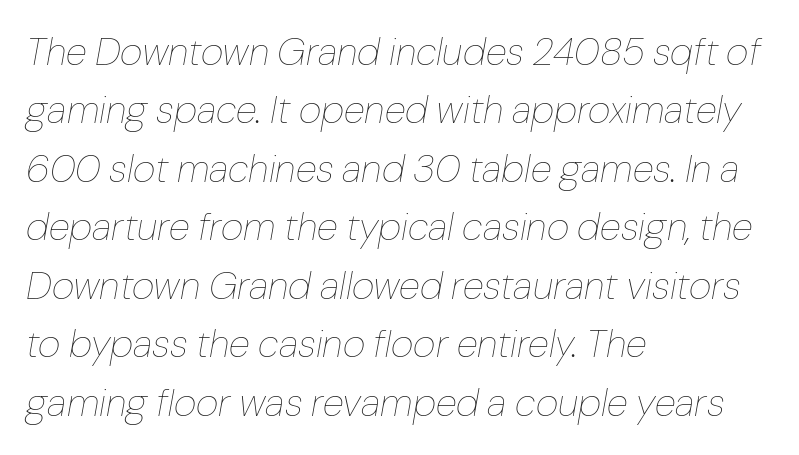
The image shows 39 px thin type, italic (leaning right); set left-aligned, normal line spacing (1.5x), normal letter spacing, not underlined; low stroke contrast and a medium x-height.
